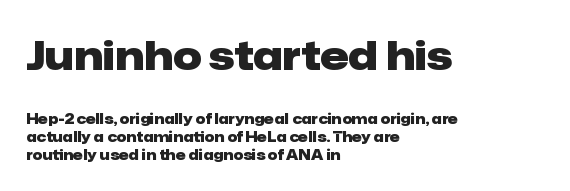
You can tell from the bare stems that sans-serif type was used. Quick note: interline space is typical. The face used here is rendered with its standard letterfit. Character widths vary here, with narrow letters taking less room than wide ones. Only glyphs here, with clear space below each row. If you squint, the top block still reads clearly — it's the larger of the two.
